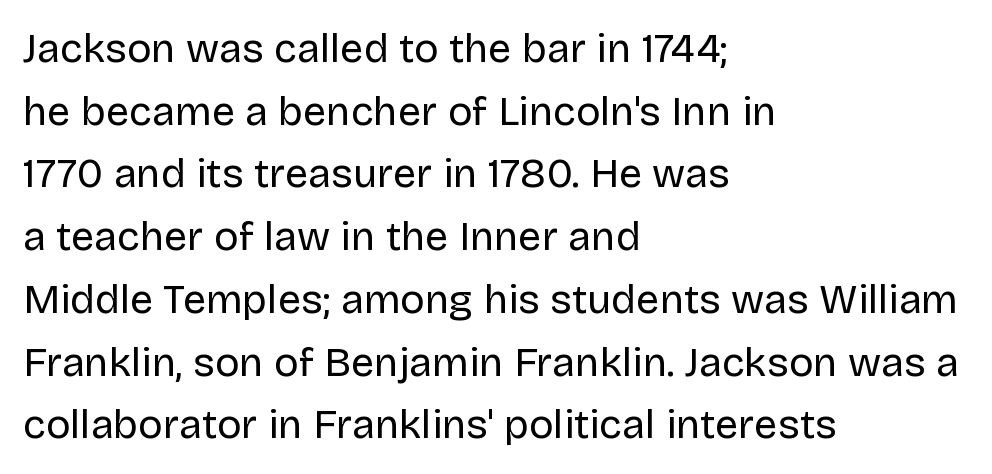
This reads as an unemphasized weight, regular at the heaviest. The letters carry no serifs — their stems end cleanly without finishing strokes. Ordinary non-slanted type is in use. You could not count columns in this text — the font is proportionally spaced. Nothing unusual about the tracking: characters are spaced as the font intends.
